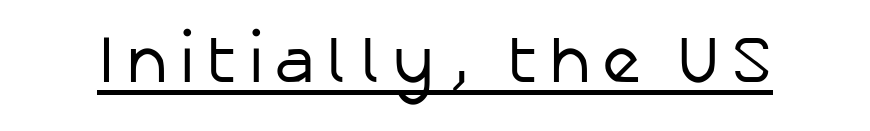
{"serif": "no", "italic": "no", "bold": "no", "weight": "regular", "width": "normal", "stroke_contrast": "low", "x_height": "medium", "monospaced": "no", "underline": "yes", "glyph_px": 66}
